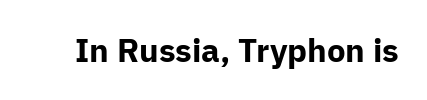
{"serif": "no", "italic": "no", "bold": "yes", "weight": "bold", "width": "normal", "stroke_contrast": "low", "x_height": "medium", "monospaced": "no", "underline": "no", "letter_spacing": "normal", "letter_spacing_em": 0.0, "glyph_px": 33}
